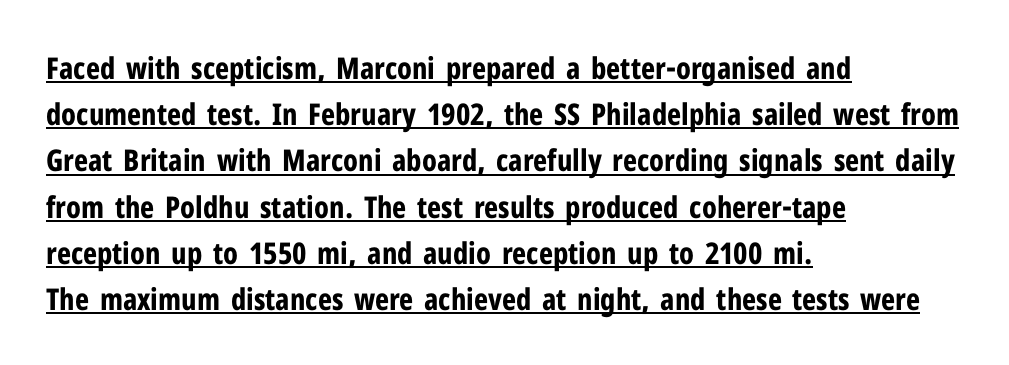
The words here are underlined. This is sans-serif lettering, the kind often seen on screens and signage. A student would call this left alignment; a typographer would say flush left, rag right. The rendering uses a moderate line-height, typical for paragraphs. Varying glyph widths throughout — classic text-font behaviour. This sample uses plain, unmodified letter spacing.
